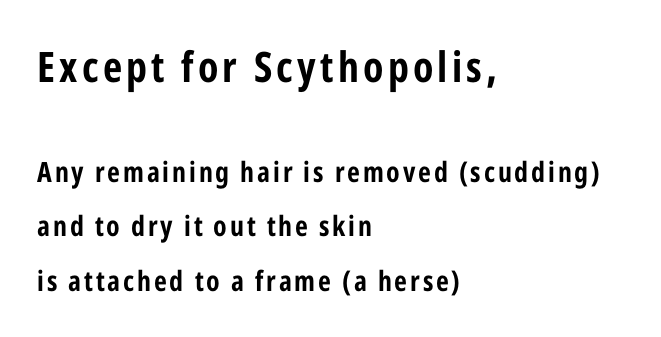
{"serif": "no", "italic": "no", "bold": "yes", "weight": "bold", "width": "condensed", "stroke_contrast": "low", "x_height": "medium", "monospaced": "no", "underline": "no", "align": "left", "line_spacing": "loose", "line_spacing_ratio": 1.94, "larger_block": "first", "size_ratio": 1.5, "glyph_px": 42}
